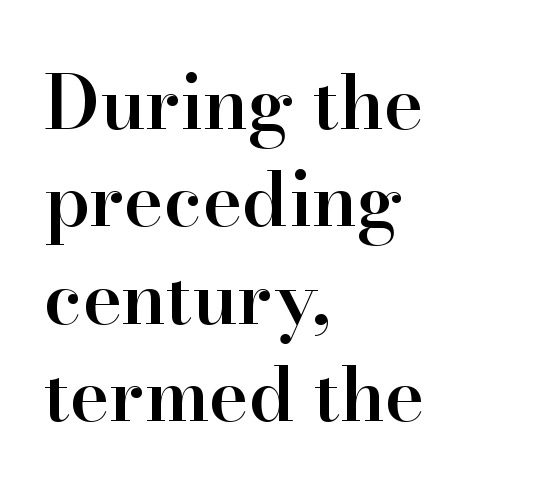
The image shows 75 px semibold serif type, upright; set left-aligned, normal line spacing (1.3x), normal letter spacing, not underlined; high stroke contrast and a small x-height.
